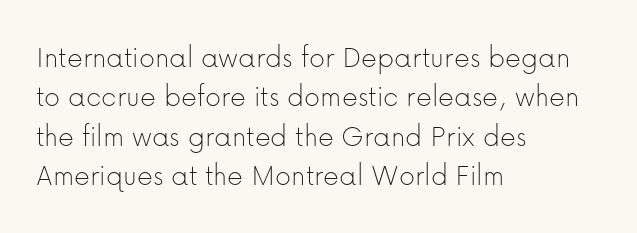
Q: Is the text bold? A: No.
Q: Is the text italic (slanted)? A: No, it is upright.
Q: Is the typeface a serif or a sans-serif typeface? A: Sans-serif.
Q: Is the text underlined? A: No.
Q: How is the paragraph aligned? A: Left-aligned.
Q: Is the spacing between letters normal or unusually wide? A: Normal.
Q: Is the spacing between lines tight, normal or loose? A: Normal.
Q: Width (condensed, normal, or wide)? A: Normal.
Q: Stroke contrast? A: Low.
Q: x-height? A: Medium.
Q: Monospaced? A: No.
